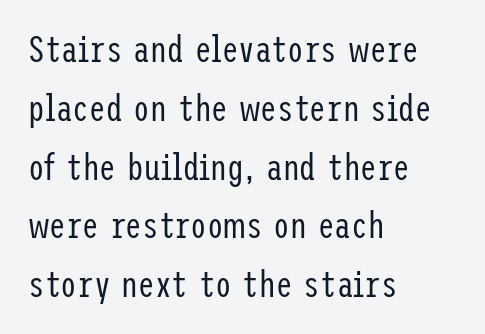
The image shows 37 px regular-weight, condensed sans-serif type, upright; set left-aligned, normal line spacing (1.59x), normal letter spacing, not underlined; low stroke contrast and a medium x-height.
